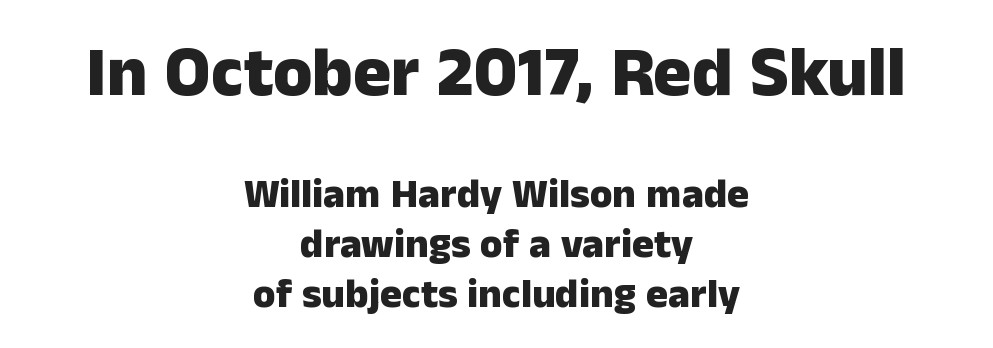
This sample has the flowing, uneven cadence of proportional lettering. Note: larger setting up top, smaller setting below. Bare-footed words on every line. Standard letterfit; no display-style spreading of the glyphs. The sample has been set heavy, in full bold. Every character sits straight up, as roman type does.
